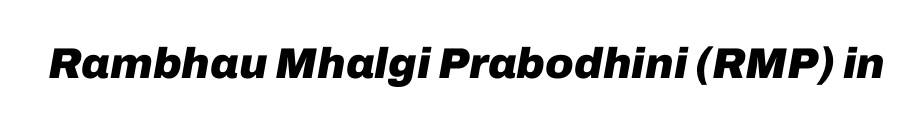
The face used here has the dense, thick strokes of a bold. It's the slanting kind of type. The letterforms sit shoulder to shoulder at normal distance. A bare baseline throughout the passage.
